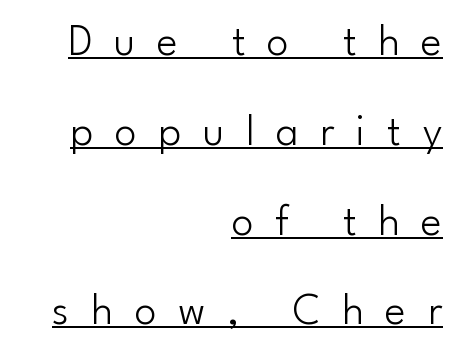
{"serif": "no", "italic": "no", "bold": "no", "weight": "light", "width": "normal", "stroke_contrast": "low", "x_height": "small", "monospaced": "no", "underline": "yes", "align": "right", "line_spacing": "loose", "line_spacing_ratio": 2.04, "letter_spacing": "wide", "letter_spacing_em": 0.49, "glyph_px": 44}
